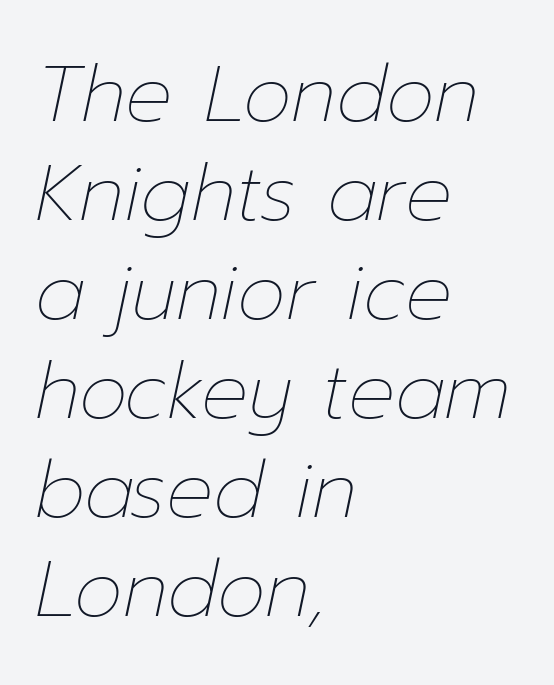
{"italic": "yes", "lean": "right", "slant_degrees": 12, "bold": "no", "weight": "thin", "width": "normal", "stroke_contrast": "low", "x_height": "medium", "monospaced": "no", "underline": "no", "align": "left", "line_spacing": "normal", "line_spacing_ratio": 1.27, "letter_spacing": "normal", "letter_spacing_em": 0.0, "glyph_px": 78}
